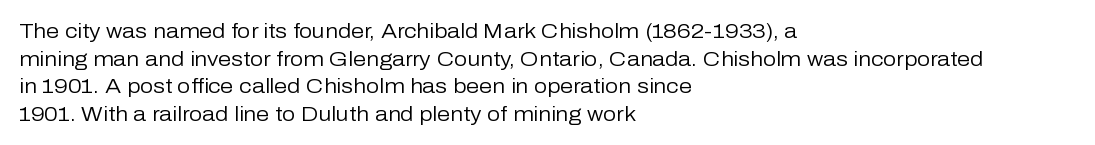
The image shows 21 px text type, upright; set left-aligned, normal line spacing (1.31x), normal letter spacing, not underlined.
